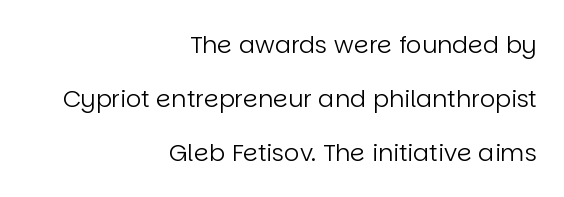
The image shows 24 px text type, upright; set right-aligned, loose line spacing (2.24x), normal letter spacing, not underlined.
